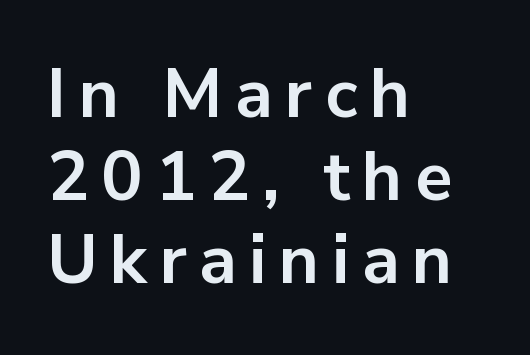
{"serif": "no", "italic": "no", "bold": "yes", "weight": "bold", "width": "normal", "stroke_contrast": "low", "x_height": "medium", "monospaced": "no", "underline": "no", "align": "left", "line_spacing_ratio": 1.2, "glyph_px": 69}
